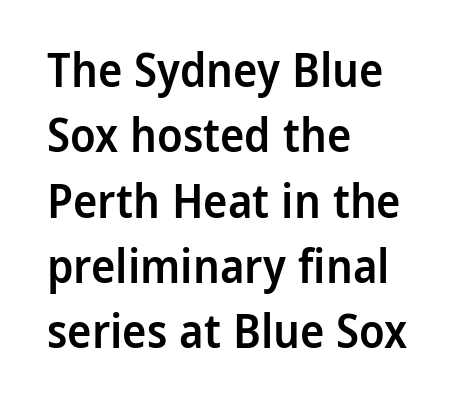
{"serif": "no", "italic": "no", "bold": "semi", "weight": "semibold", "width": "normal", "stroke_contrast": "low", "x_height": "medium", "monospaced": "no", "underline": "no", "align": "left", "line_spacing": "normal", "line_spacing_ratio": 1.42, "letter_spacing": "normal", "letter_spacing_em": 0.0, "glyph_px": 46}
